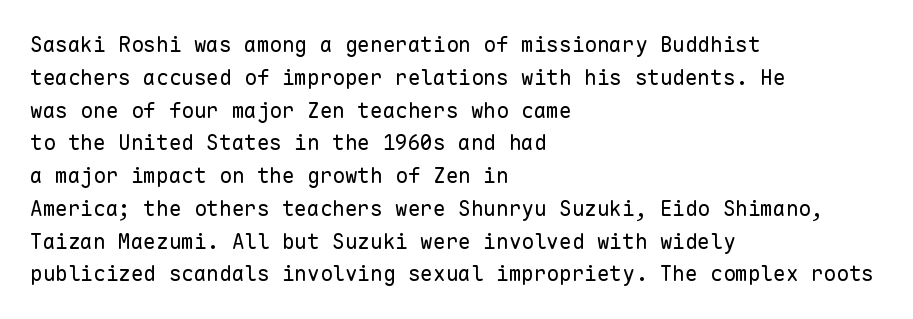
Q: Is the text bold? A: No.
Q: Is the text italic (slanted)? A: No, it is upright.
Q: Is the text underlined? A: No.
Q: How is the paragraph aligned? A: Left-aligned.
Q: Is the spacing between letters normal or unusually wide? A: Normal.
Q: Is the spacing between lines tight, normal or loose? A: Normal.
